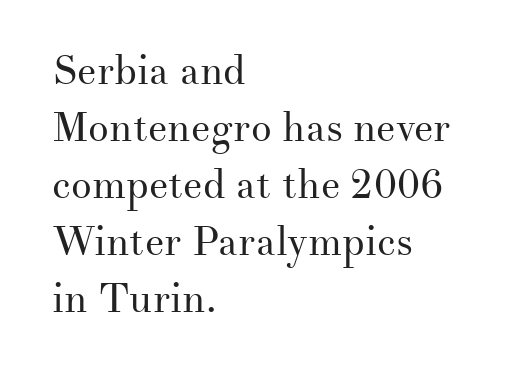
{"serif": "yes", "italic": "no", "bold": "no", "weight": "regular", "width": "normal", "stroke_contrast": "medium", "x_height": "small", "monospaced": "no", "underline": "no", "align": "left", "line_spacing": "normal", "line_spacing_ratio": 1.39, "letter_spacing": "normal", "letter_spacing_em": 0.0, "glyph_px": 41}
